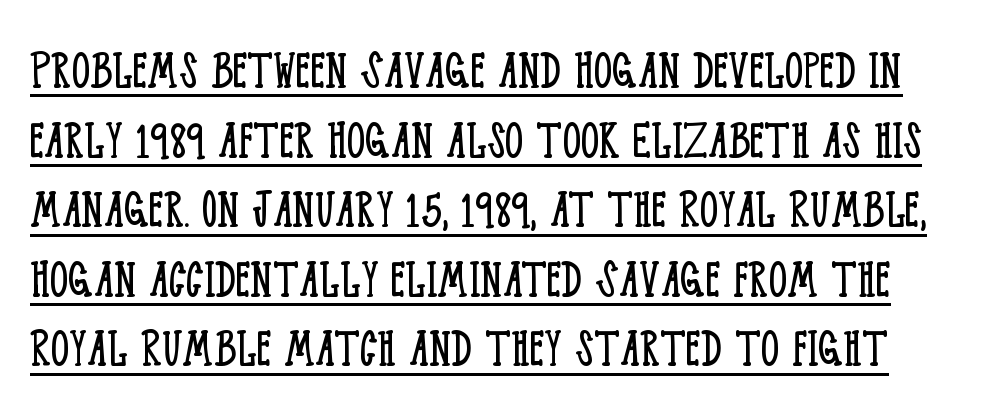
{"serif": "yes", "italic": "no", "bold": "no", "weight": "light", "width": "condensed", "stroke_contrast": "low", "x_height": "large", "monospaced": "no", "underline": "yes", "line_spacing_ratio": 1.2, "letter_spacing": "normal", "letter_spacing_em": 0.0, "glyph_px": 58}
